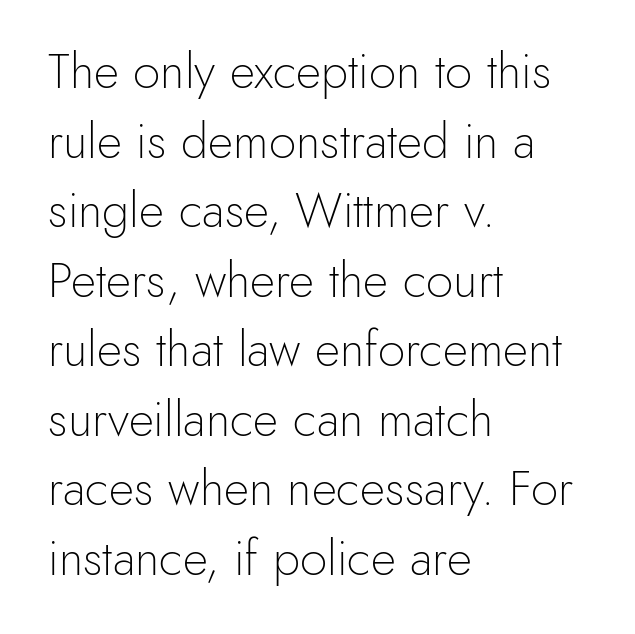
The image shows 49 px light sans-serif type, upright; set left-aligned, normal line spacing (1.42x), normal letter spacing, not underlined; a small x-height.
